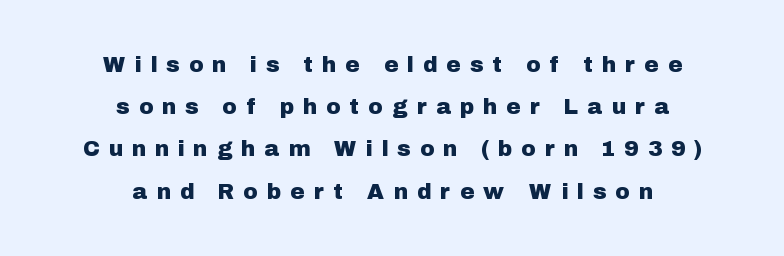
The image shows 22 px text type, upright; set centered, loose line spacing (1.92x), unusually wide letter spacing (+0.47 em), not underlined.
